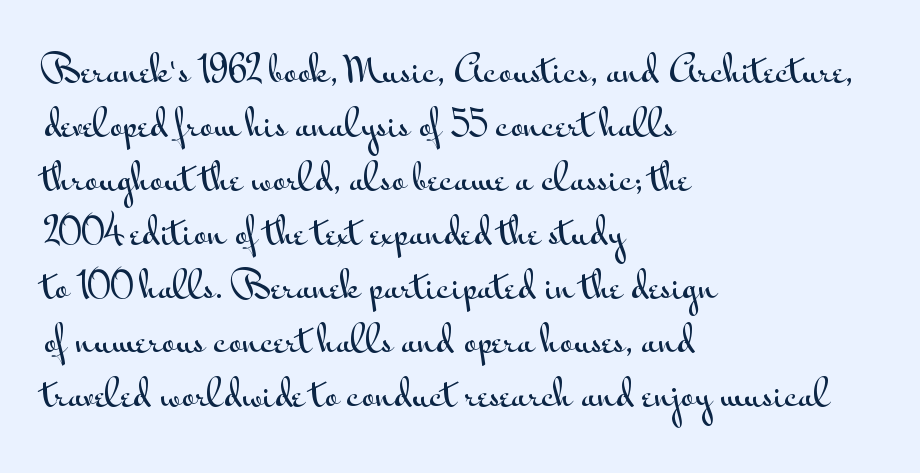
Does extra space separate the letters? No, they use regular spacing. Do the characters align in a grid? No, the font is proportional. A student would call this left alignment; a typographer would say flush left, rag right. Letterform terminals end flat and unadorned throughout the passage. Normally led — the rows are evenly, conventionally spaced.
